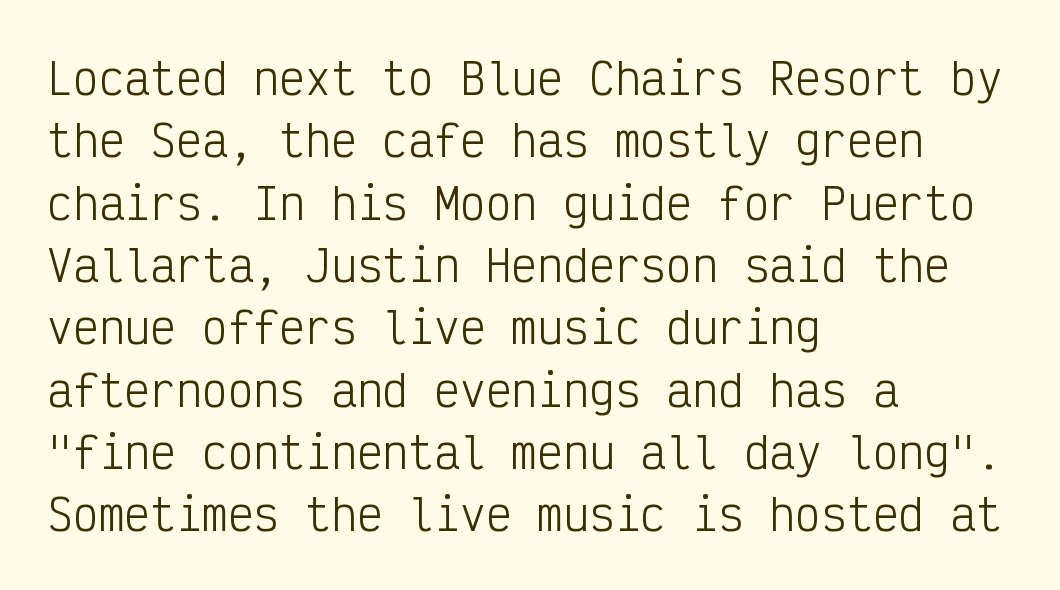
{"serif": "no", "italic": "no", "bold": "no", "weight": "light", "width": "condensed", "stroke_contrast": "low", "x_height": "medium", "monospaced": "yes", "underline": "no", "align": "left", "line_spacing": "normal", "line_spacing_ratio": 1.45, "letter_spacing": "normal", "letter_spacing_em": 0.0, "glyph_px": 43}
